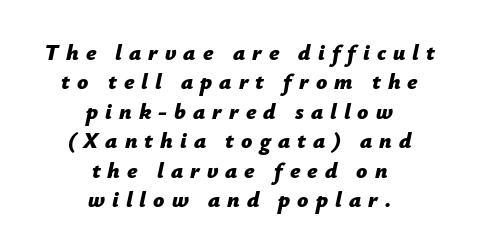
Q: Is the text bold? A: Yes.
Q: Is the text italic (slanted)? A: Yes, it leans right by about 12 degrees.
Q: Is the text underlined? A: No.
Q: How is the paragraph aligned? A: Centered.
Q: Is the spacing between letters normal or unusually wide? A: Unusually wide.
Q: Is the spacing between lines tight, normal or loose? A: Normal.
